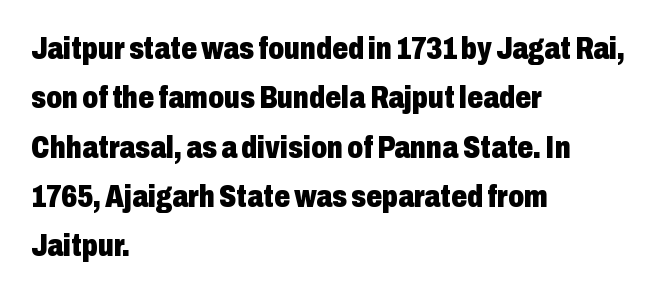
Typographically, this falls in the sans-serif category. Anything drawn beneath the words? Only blank space. The rows are spaced the way most documents space them. The ragged edge is on the right, which tells us the setting is flush left. Words appear dense and cohesive because spacing is normal. Emphasis by weight is at full strength: bold.
